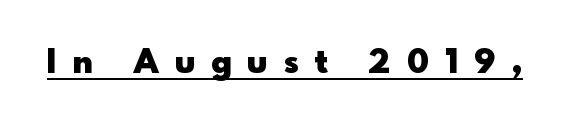
Designer's note — italics off, roman on. Every letter is thick-stroked: bold, no question. Character widths vary here, with narrow letters taking less room than wide ones. In terms of letterform style, serifs are entirely absent. The letters are spread apart with noticeably loose tracking. Like a heading marked for emphasis, these lines bear an underscore.
